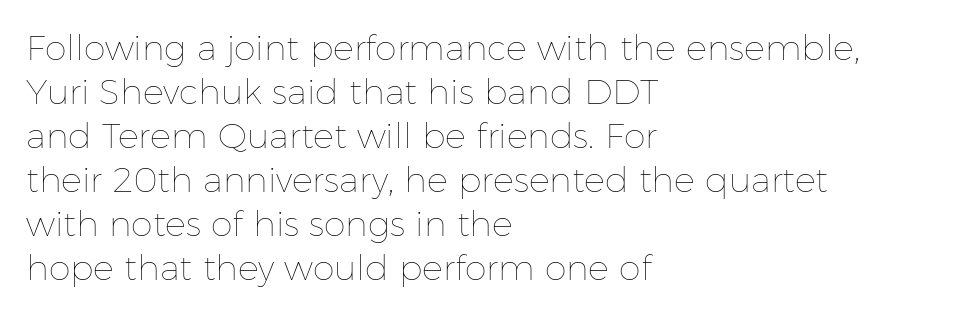
Q: Is the text bold? A: No.
Q: Is the text italic (slanted)? A: No, it is upright.
Q: Is the text underlined? A: No.
Q: How is the paragraph aligned? A: Left-aligned.
Q: Is the spacing between letters normal or unusually wide? A: Normal.
Q: Is the spacing between lines tight, normal or loose? A: Normal.
Q: Width (condensed, normal, or wide)? A: Normal.
Q: Stroke contrast? A: Low.
Q: x-height? A: Medium.
Q: Monospaced? A: No.
